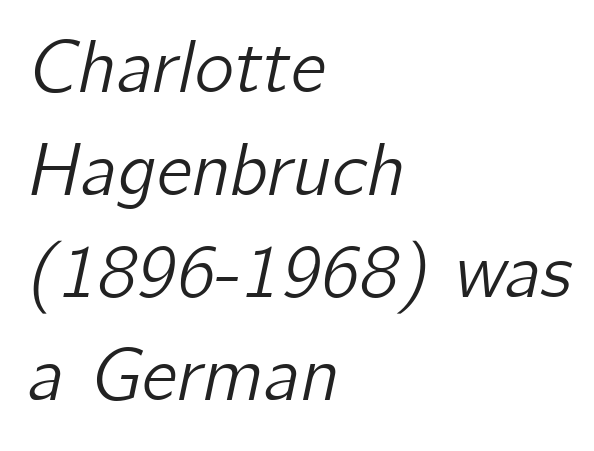
{"italic": "yes", "lean": "right", "slant_degrees": 12, "width": "normal", "stroke_contrast": "low", "x_height": "medium", "monospaced": "no", "underline": "no", "align": "left", "line_spacing": "normal", "line_spacing_ratio": 1.37, "letter_spacing": "normal", "letter_spacing_em": 0.0, "glyph_px": 75}
